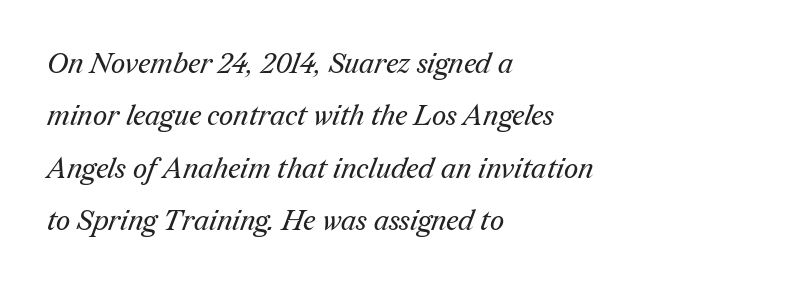
{"serif": "yes", "bold": "no", "weight": "regular", "width": "normal", "stroke_contrast": "medium", "x_height": "medium", "monospaced": "no", "underline": "no", "align": "left", "line_spacing_ratio": 1.87, "letter_spacing": "normal", "letter_spacing_em": 0.0, "glyph_px": 28}
